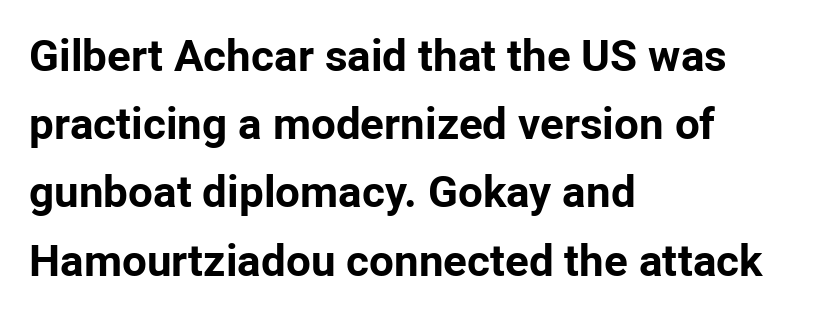
Students, observe: this is what conventionally led text looks like. Horizontal alignment here is leftward, the default for most running prose. The space beneath each line is pristine and unruled. Here the designer chose a conventional face with non-uniform glyph widths. When letters stand straight like this, we call the style roman or upright. You'd pick this weight for a headline — it's a proper bold.
